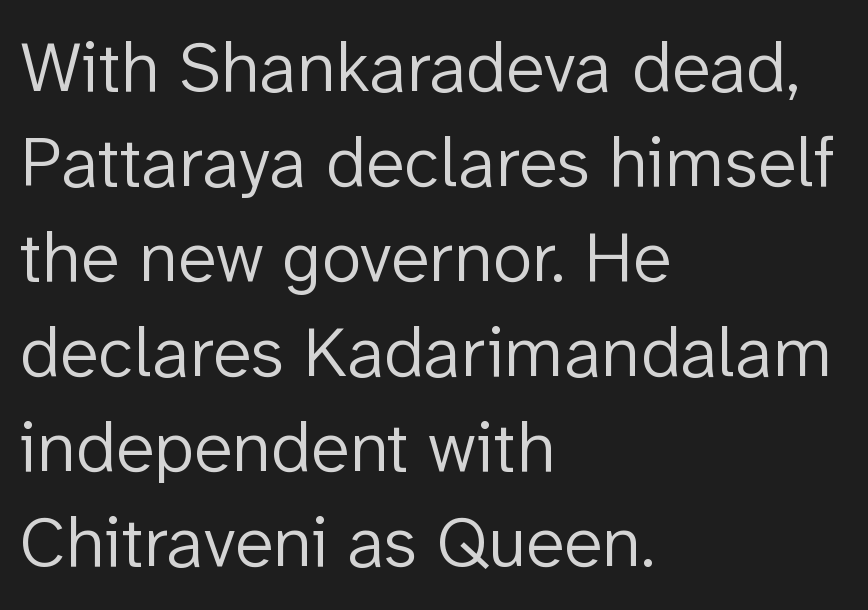
The image shows 72 px light sans-serif type, upright; set left-aligned, normal line spacing (1.32x), normal letter spacing, not underlined; low stroke contrast and a medium x-height.
